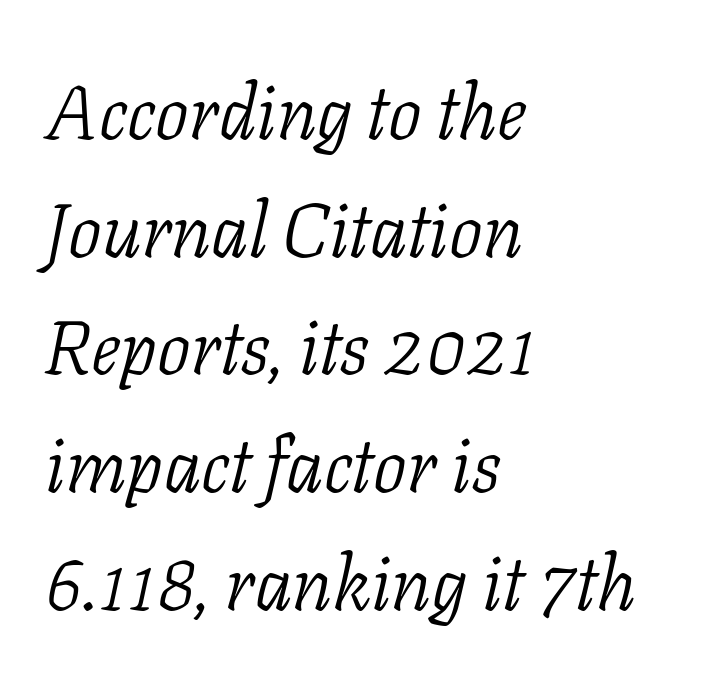
{"serif": "yes", "italic": "yes", "lean": "right", "slant_degrees": 11, "bold": "no", "weight": "light", "width": "normal", "stroke_contrast": "low", "x_height": "medium", "monospaced": "no", "underline": "no", "align": "left", "line_spacing": "normal", "line_spacing_ratio": 1.57, "letter_spacing": "normal", "letter_spacing_em": 0.0, "glyph_px": 75}
